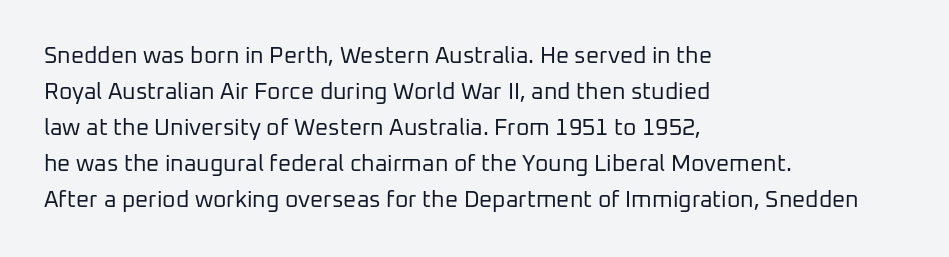
Q: Is the text bold? A: No.
Q: Is the text italic (slanted)? A: No, it is upright.
Q: Is the text underlined? A: No.
Q: How is the paragraph aligned? A: Left-aligned.
Q: Is the spacing between letters normal or unusually wide? A: Normal.
Q: Is the spacing between lines tight, normal or loose? A: Normal.
